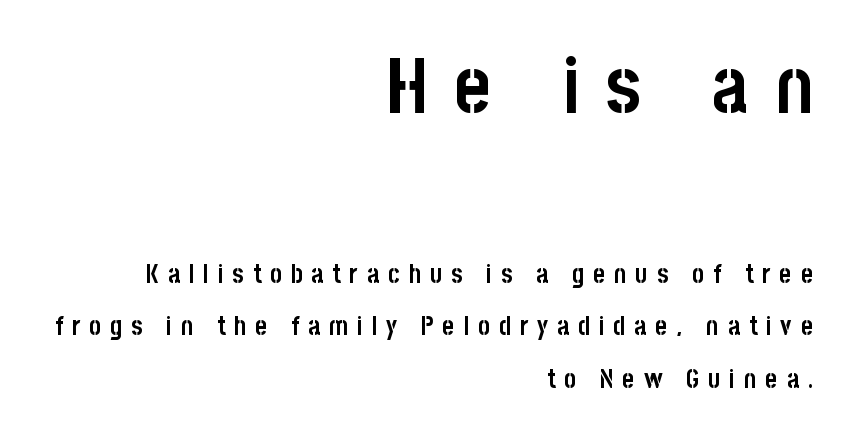
Note the varied advance widths — an 'i' is clearly narrower than an 'm'. Line endings align vertically; line beginnings do not. Students, this is bold: see how much ink each stroke carries. Italic? Not at all — the glyphs are vertical. Type size steps down from the first block to the second.
